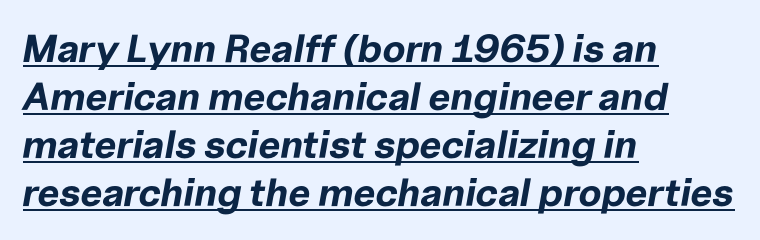
Compared with ordinary roman type, these characters are visibly tilted. These words are printed bold, with thick strokes throughout. A typographer would call this underscored text. Caption: standard tracking, unaltered. The passage shown is typed in a proportional face where columns would drift.
